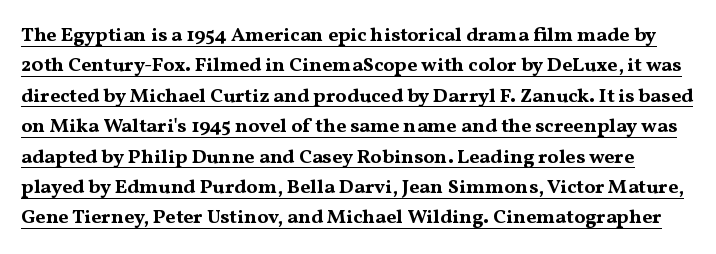
Nobody touched the tracking dial on this one. Whoever set this chose a conventional vertical rhythm. This sample carries an underscore along the baseline area. Every character sits straight up, as roman type does. A full-strength bold gives these letters their thick strokes.
